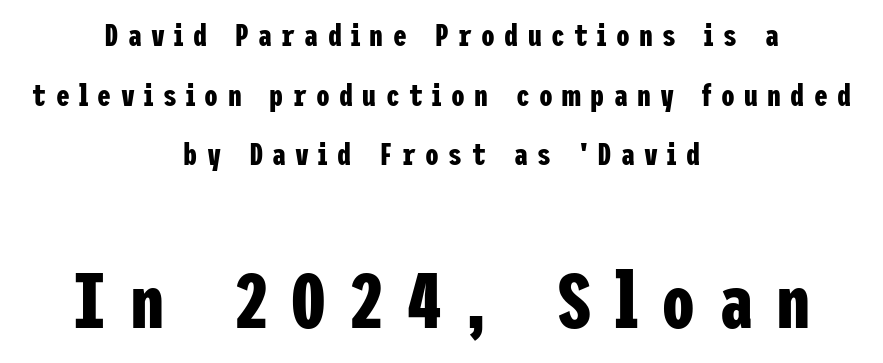
The image shows 77 px bold, condensed sans-serif type, upright; set centered, loose line spacing (1.92x), unusually wide letter spacing (+0.3 em), not underlined; the second (bottom) block is 2.48x larger; low stroke contrast and a medium x-height.
